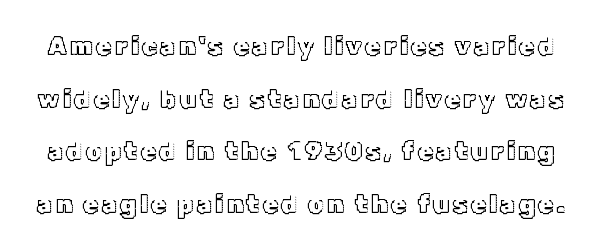
The image shows 25 px text type, upright; set loose line spacing (2.11x), not underlined.
